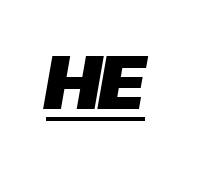
Q: Is the typeface a serif or a sans-serif typeface? A: Sans-serif.
Q: Is the text underlined? A: Yes.
Q: Is the spacing between letters normal or unusually wide? A: Normal.
Q: Width (condensed, normal, or wide)? A: Normal.
Q: Stroke contrast? A: Low.
Q: x-height? A: Large.
Q: Monospaced? A: No.
